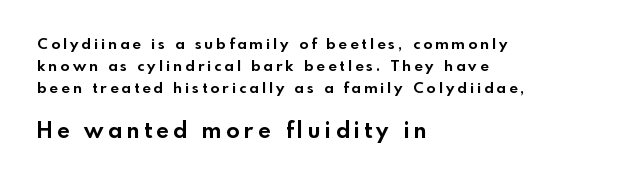
Q: Is the text bold? A: Yes.
Q: Is the text italic (slanted)? A: No, it is upright.
Q: Is the text underlined? A: No.
Q: How is the paragraph aligned? A: Left-aligned.
Q: Is the spacing between letters normal or unusually wide? A: Unusually wide.
Q: Is the spacing between lines tight, normal or loose? A: Normal.
Q: Which block of text is set in a larger size, the first (top) or the second (bottom)? A: The second (bottom) one.
